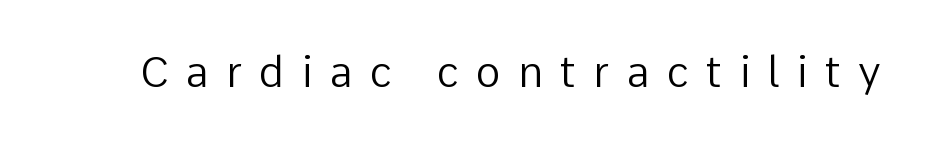
The letters stand upright; this is a roman face. No letter is thick-stroked: the sample isn't bold. Each word looks stretched out because of the extra space between its letters. Looks like regular typesetting: each glyph gets only the width it needs.
